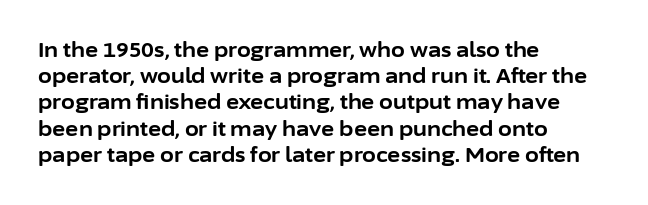
Q: Is the text bold? A: Yes.
Q: Is the text italic (slanted)? A: No, it is upright.
Q: Is the text underlined? A: No.
Q: How is the paragraph aligned? A: Left-aligned.
Q: Is the spacing between letters normal or unusually wide? A: Normal.
Q: Is the spacing between lines tight, normal or loose? A: Normal.
